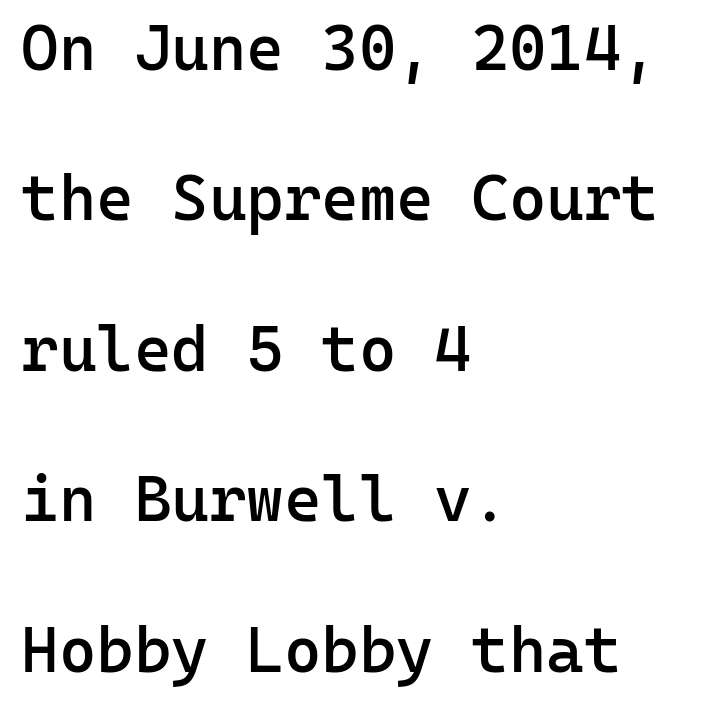
You can tell from the bare stems that sans-serif type was used. Check under the words: just untouched page. Default kerning and tracking; the words read as compact shapes. The font's upright variant was chosen for this text. What weight is shown? A semibold, between regular and bold. Is this a fixed-width face? Yes — each glyph sits in an identical cell.
